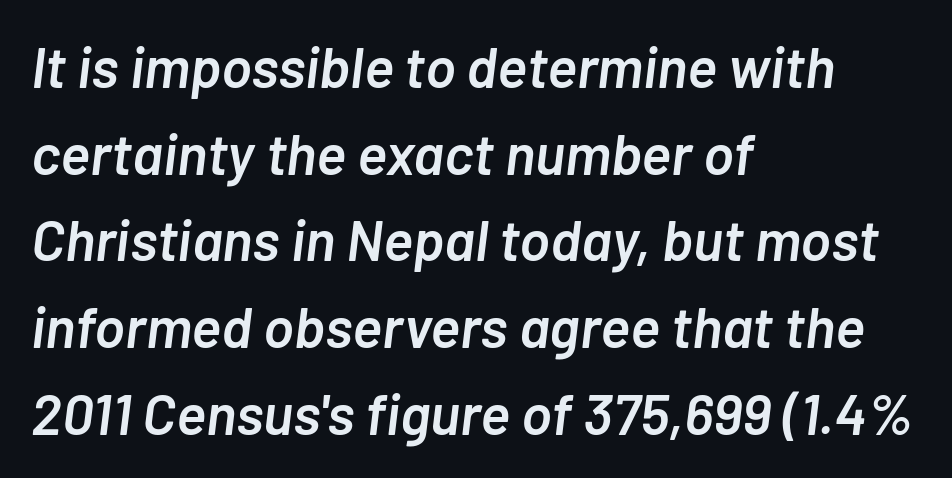
The image shows 57 px semibold type, italic (leaning right); set left-aligned, normal line spacing (1.52x), normal letter spacing, not underlined; low stroke contrast and a medium x-height.
